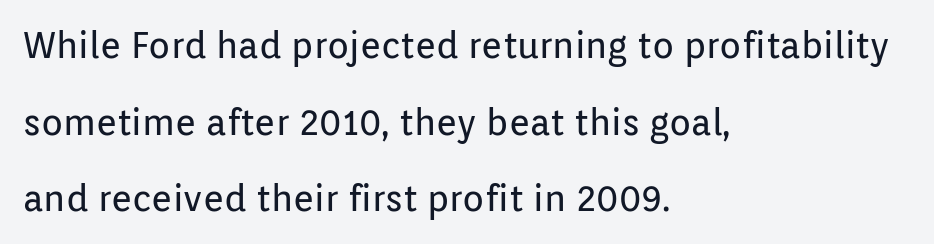
Q: Is the text bold? A: No.
Q: Is the text italic (slanted)? A: No, it is upright.
Q: Is the typeface a serif or a sans-serif typeface? A: Sans-serif.
Q: Is the text underlined? A: No.
Q: How is the paragraph aligned? A: Left-aligned.
Q: Is the spacing between letters normal or unusually wide? A: Normal.
Q: Is the spacing between lines tight, normal or loose? A: Loose.
Q: Width (condensed, normal, or wide)? A: Normal.
Q: Stroke contrast? A: Low.
Q: x-height? A: Medium.
Q: Monospaced? A: No.
